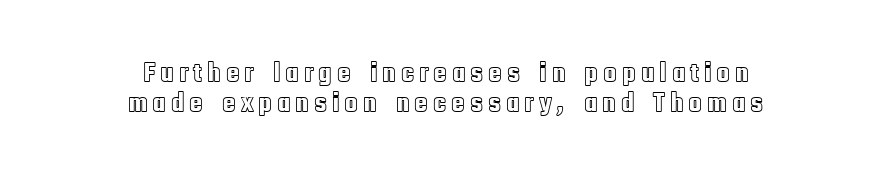
{"italic": "no", "width": "condensed", "x_height": "large", "monospaced": "no", "underline": "no", "align": "center", "line_spacing": "tight", "line_spacing_ratio": 1.08, "glyph_px": 28}
